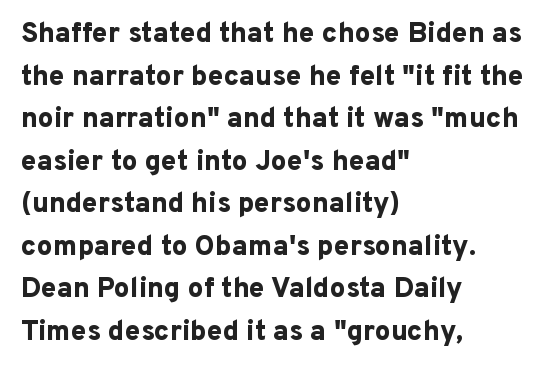
Each letter keeps its own natural width here, so spacing adapts to shape. Its strokes are broad and dark, the hallmark of bold type. The font's upright variant was chosen for this text. Classification — sans serif. Just letters on the line, the space beneath them empty. A normal amount of white space separates one row of letters from the next.
